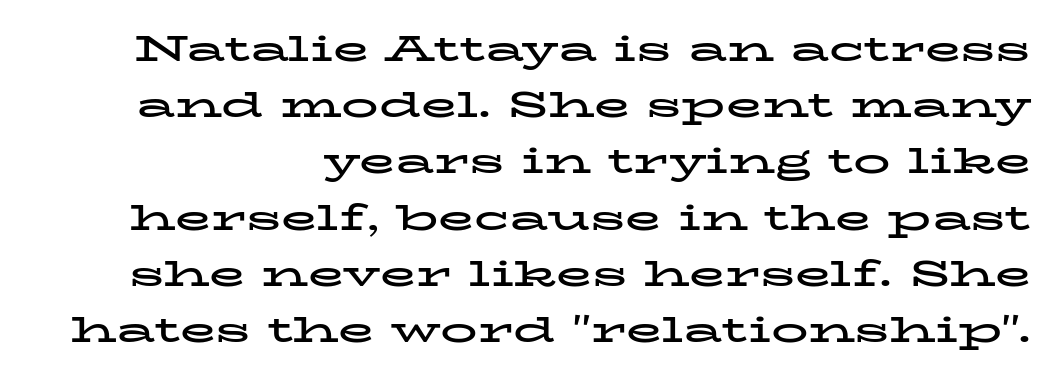
{"serif": "yes", "italic": "no", "bold": "yes", "weight": "bold", "width": "wide", "stroke_contrast": "low", "x_height": "medium", "monospaced": "no", "underline": "no", "line_spacing": "normal", "line_spacing_ratio": 1.52, "letter_spacing": "normal", "letter_spacing_em": 0.0, "glyph_px": 37}
